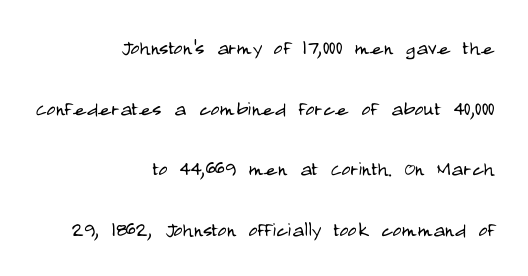
Quick note: interline space is abundant. A clean baseline with only descenders dipping below it. No extra tracking has been applied to these lines. Typeset ragged left — the right edge is the straight one. On a weight scale, this lands at 450 or below.
